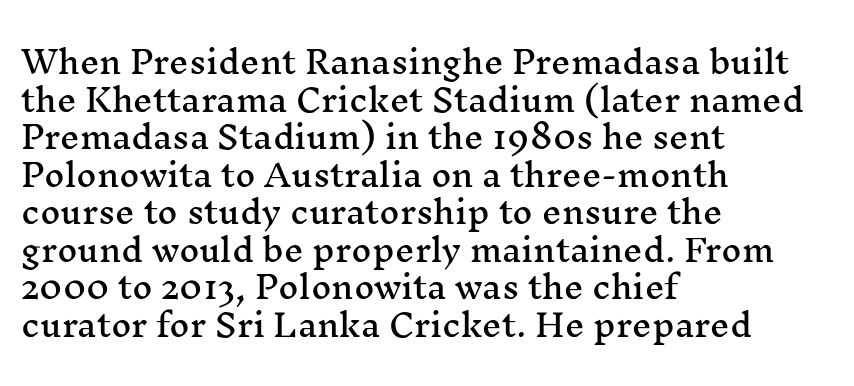
{"serif": "yes", "italic": "no", "width": "wide", "stroke_contrast": "medium", "x_height": "medium", "monospaced": "no", "underline": "no", "align": "left", "line_spacing_ratio": 1.21, "letter_spacing": "normal", "letter_spacing_em": 0.0, "glyph_px": 31}
